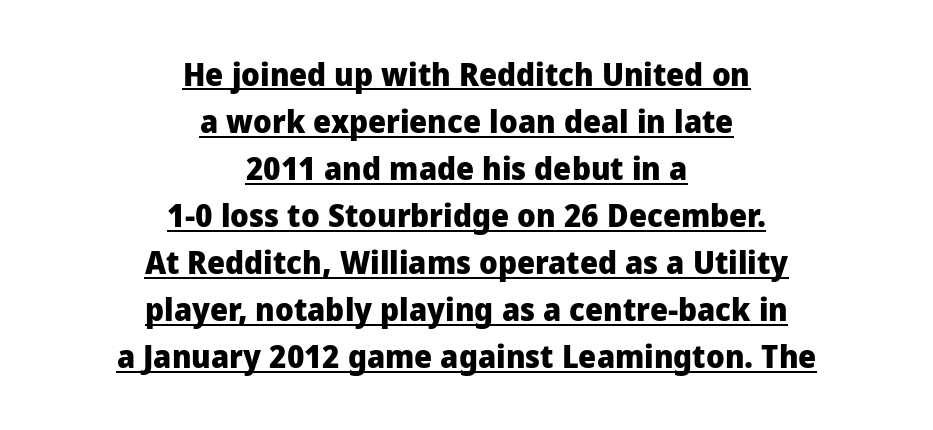
Words appear dense and cohesive because spacing is normal. A continuous stroke trails under the words, as in a hyperlink. Typographically, this falls in the sans-serif category. Notice how thick the strokes are: this is what a full bold looks like.
